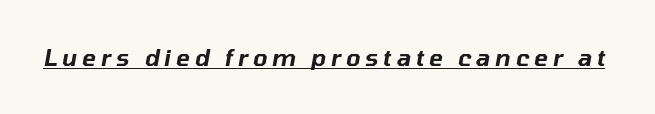
The image shows 23 px text type, italic (leaning right); set unusually wide letter spacing (+0.21 em), underlined.
